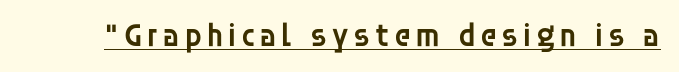
Q: Is the text bold? A: Semi-bold.
Q: Is the text italic (slanted)? A: No, it is upright.
Q: Is the typeface a serif or a sans-serif typeface? A: Sans-serif.
Q: Is the text underlined? A: Yes.
Q: Width (condensed, normal, or wide)? A: Normal.
Q: Stroke contrast? A: Low.
Q: x-height? A: Large.
Q: Monospaced? A: No.
